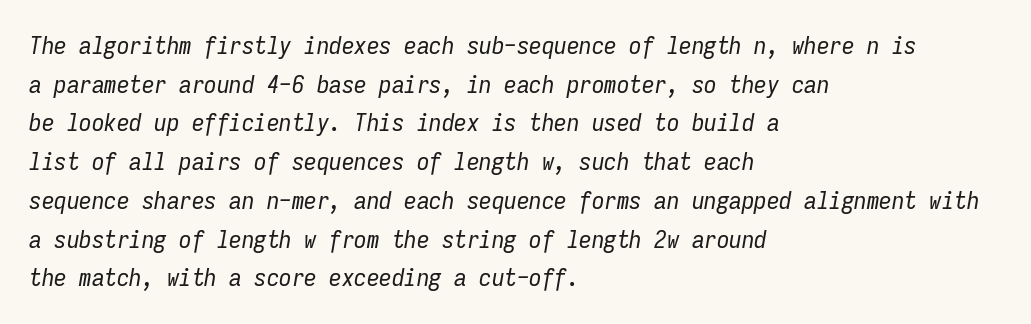
Q: Is the text bold? A: No.
Q: Is the text italic (slanted)? A: Yes, it leans right by about 9 degrees.
Q: Is the text underlined? A: No.
Q: How is the paragraph aligned? A: Left-aligned.
Q: Is the spacing between letters normal or unusually wide? A: Normal.
Q: Is the spacing between lines tight, normal or loose? A: Normal.
